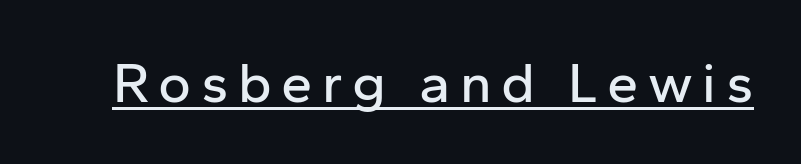
Serifs: no, the terminals of the letterforms are clean. Do the letters lean? They stand straight. You could not count columns in this text — the font is proportionally spaced. The glyphs are accompanied by a horizontal stroke just below them.
